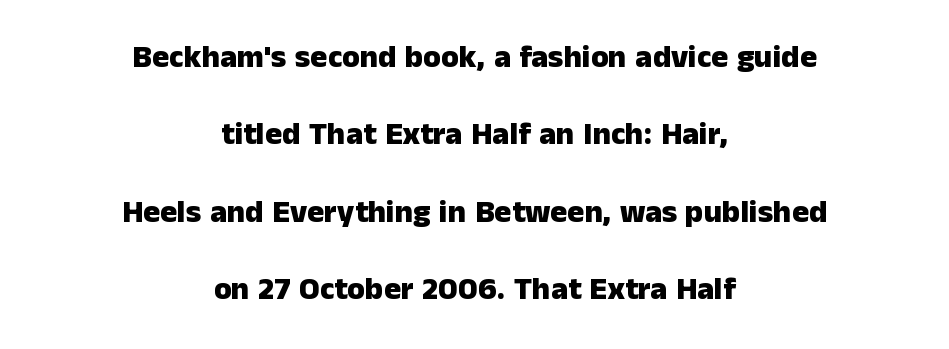
This sample uses an upright cut, with every glyph sitting square on the baseline. Observe the ordinary spacing: letters are neighbours, not strangers. Glance below the letters and you will spot only blank space. Which margin do the lines hug? Neither — every line sits in the middle. The strokes are fattened all the way to bold.
